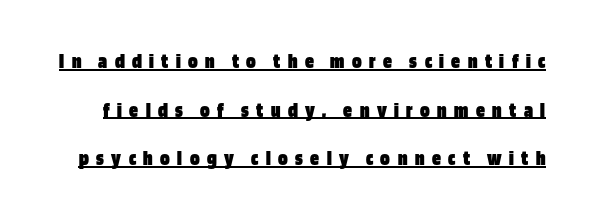
The horizontal fit of the characters is loose and conspicuously gappy. Is there an underline? Yes — a line sits under the letters. The leading is generous, giving the passage an open texture. The rendering uses a bold face; every stroke is thick and dark. Every stem runs plumb, perpendicular to the baseline.
